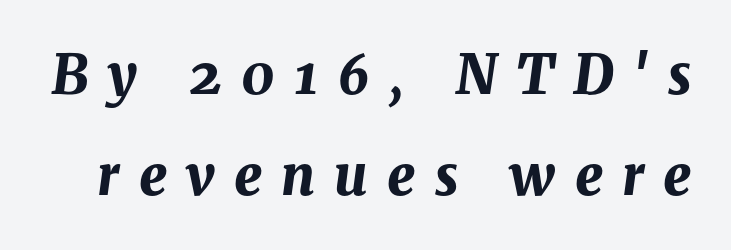
Q: Is the text bold? A: Yes.
Q: Is the text italic (slanted)? A: Yes, it leans right by about 8 degrees.
Q: Is the text underlined? A: No.
Q: Is the spacing between letters normal or unusually wide? A: Unusually wide.
Q: Width (condensed, normal, or wide)? A: Normal.
Q: Stroke contrast? A: Medium.
Q: x-height? A: Medium.
Q: Monospaced? A: No.
